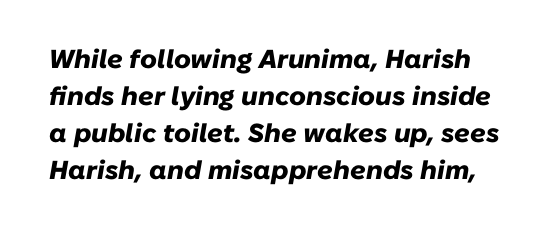
Q: Is the text bold? A: Yes.
Q: Is the text italic (slanted)? A: Yes, it leans right by about 10 degrees.
Q: Is the text underlined? A: No.
Q: Is the spacing between letters normal or unusually wide? A: Normal.
Q: Is the spacing between lines tight, normal or loose? A: Normal.
